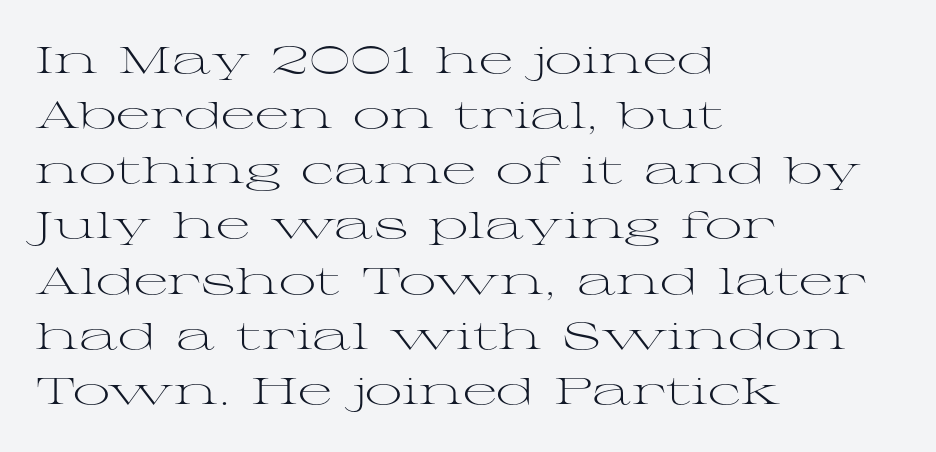
{"serif": "yes", "italic": "no", "bold": "no", "weight": "light", "width": "wide", "stroke_contrast": "medium", "x_height": "medium", "monospaced": "no", "underline": "no", "align": "left", "line_spacing": "normal", "line_spacing_ratio": 1.49, "letter_spacing": "normal", "letter_spacing_em": 0.0, "glyph_px": 37}
